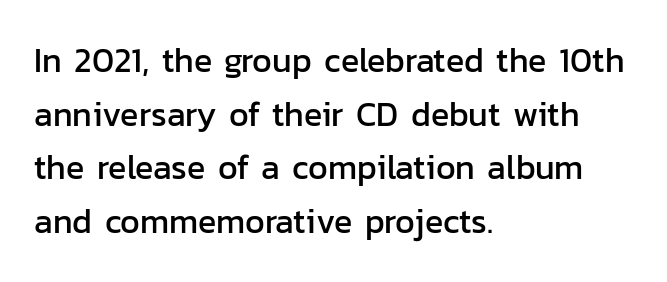
Looks like regular typesetting: each glyph gets only the width it needs. It's the straight-up-and-down kind of type. The passage shown has conventional tracking throughout. The space between consecutive lines is moderate.
